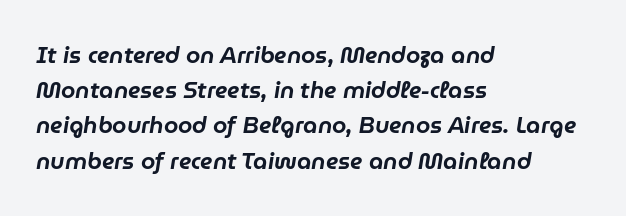
Nothing unusual about the tracking: characters are spaced as the font intends. Reading down the column, the eye jumps a familiar distance to each next line. Descenders hang freely into open space. Compared with ordinary roman type, these characters are visibly tilted. Alignment: flush left.
